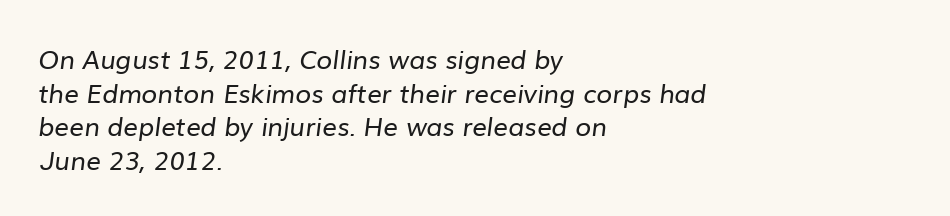
The image shows 26 px text type; set left-aligned, normal line spacing (1.29x), normal letter spacing, not underlined.
